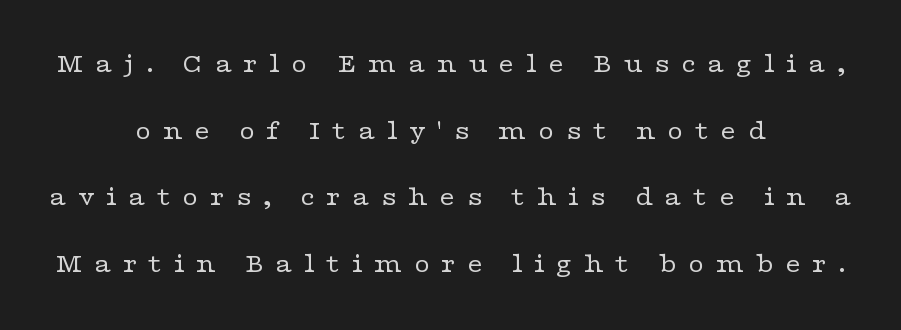
Q: Is the text bold? A: No.
Q: Is the text italic (slanted)? A: No, it is upright.
Q: Is the text underlined? A: No.
Q: How is the paragraph aligned? A: Centered.
Q: Is the spacing between letters normal or unusually wide? A: Unusually wide.
Q: Is the spacing between lines tight, normal or loose? A: Loose.
